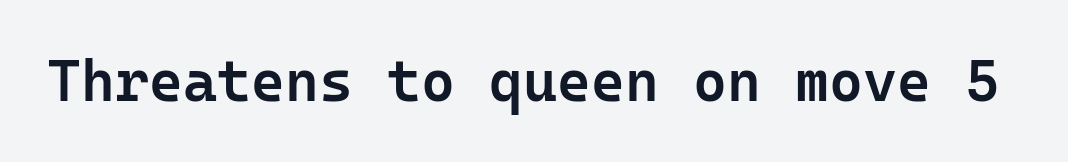
Every character here occupies the same horizontal width, giving the sample a typewriter-like rhythm. Stroke terminals: plain, sans-serif. The glyphs are unaccompanied by any horizontal stroke below them. Posture: vertical.
